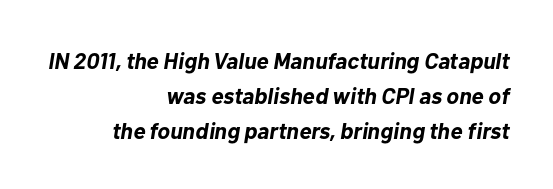
The image shows 23 px bold type, italic (leaning right); set right-aligned, normal line spacing (1.52x), normal letter spacing, not underlined.
